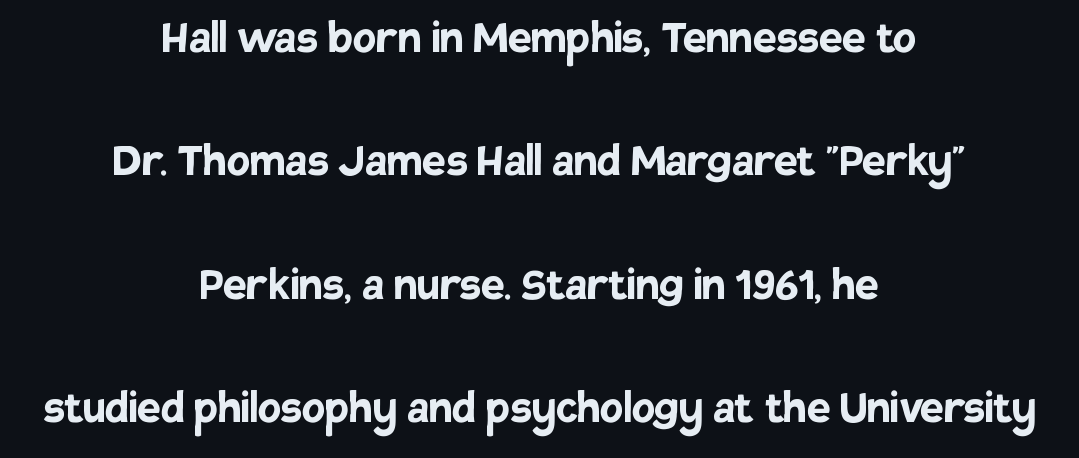
Is there much room between lines? Yes — plenty of vertical air separates them. Italic? Not at all — the glyphs are vertical. Varying glyph widths throughout — classic text-font behaviour. The zone under the glyphs is completely vacant. Line starts and ends both wander, symmetrically.
